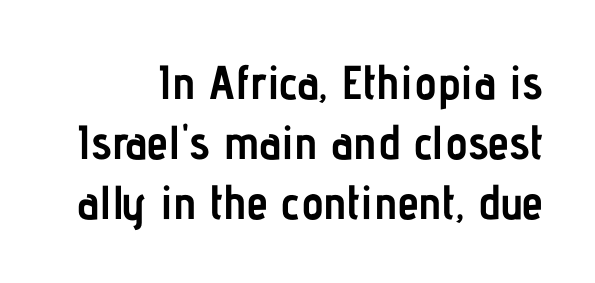
The image shows 48 px semibold, condensed sans-serif type, upright; set normal line spacing (1.25x), normal letter spacing, not underlined; low stroke contrast and a medium x-height.
